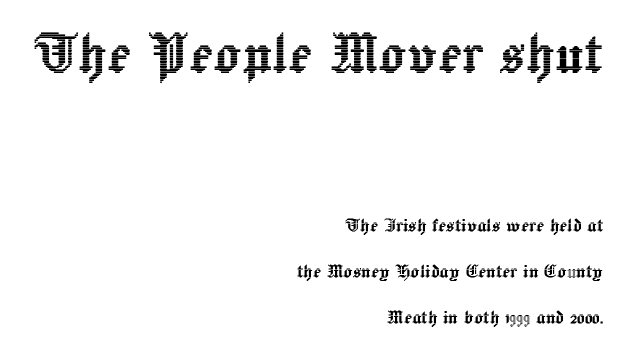
{"italic": "no", "width": "normal", "x_height": "medium", "monospaced": "no", "underline": "no", "align": "right", "line_spacing": "loose", "line_spacing_ratio": 2.02, "letter_spacing": "normal", "letter_spacing_em": 0.0, "larger_block": "first", "size_ratio": 3.0, "glyph_px": 69}
